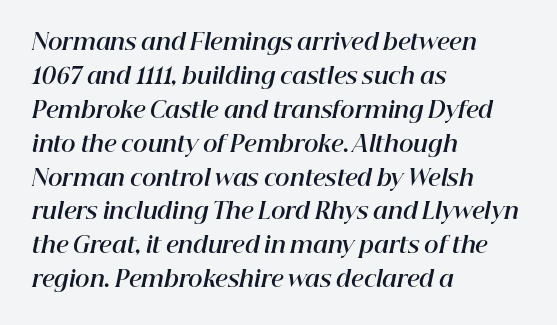
{"italic": "yes", "lean": "right", "slant_degrees": 12, "bold": "yes", "underline": "no", "align": "left", "line_spacing": "normal", "line_spacing_ratio": 1.54, "letter_spacing": "normal", "letter_spacing_em": 0.0, "glyph_px": 22}
